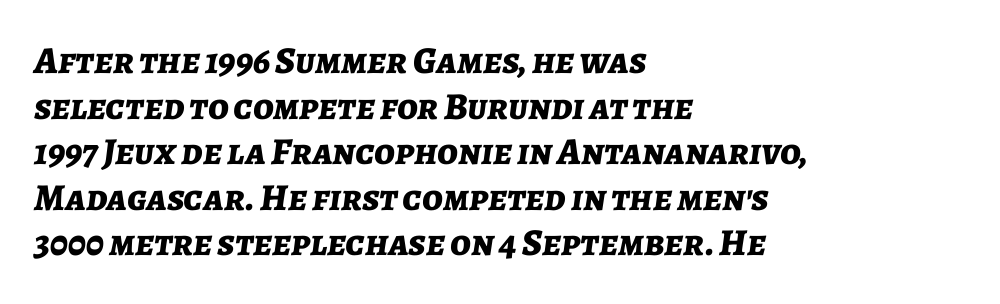
{"italic": "yes", "lean": "right", "slant_degrees": 7, "bold": "yes", "weight": "bold", "width": "normal", "stroke_contrast": "low", "x_height": "medium", "monospaced": "no", "underline": "no", "align": "left", "line_spacing_ratio": 1.2, "letter_spacing": "normal", "letter_spacing_em": 0.0, "glyph_px": 38}
